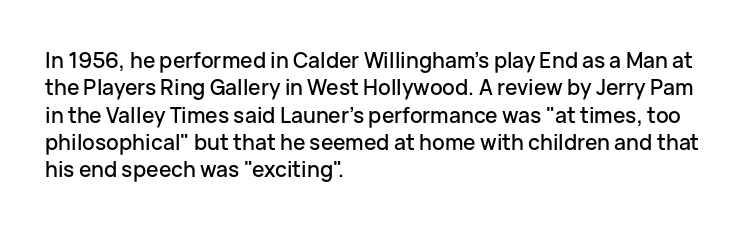
You could call the tracking neutral — neither tight nor loose. Honestly, there is no underline to notice here at all. This is roman type, the default non-slanted kind. Compared with a centered layout, this one pins lines to the left instead. Interline gaps are of average width in this sample.
